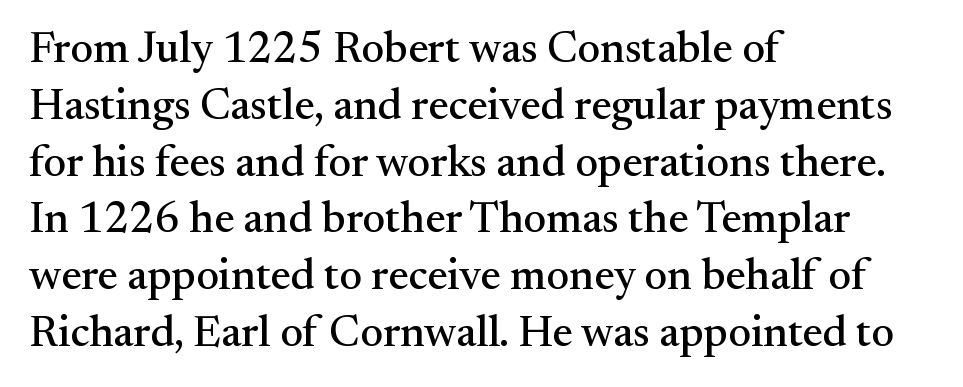
The image shows 44 px serif type, upright; set left-aligned, normal line spacing (1.29x), normal letter spacing, not underlined; medium stroke contrast and a small x-height.
